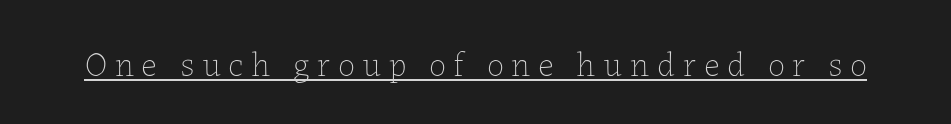
Q: Is the text bold? A: No.
Q: Is the text italic (slanted)? A: No, it is upright.
Q: Is the text underlined? A: Yes.
Q: Is the spacing between letters normal or unusually wide? A: Unusually wide.
Q: Width (condensed, normal, or wide)? A: Normal.
Q: Stroke contrast? A: Low.
Q: x-height? A: Medium.
Q: Monospaced? A: No.
